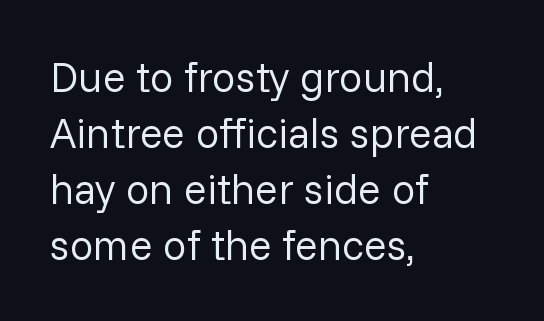
{"serif": "no", "italic": "no", "bold": "no", "weight": "regular", "width": "normal", "stroke_contrast": "low", "x_height": "medium", "monospaced": "no", "underline": "no", "align": "left", "line_spacing": "normal", "line_spacing_ratio": 1.33, "letter_spacing": "normal", "letter_spacing_em": 0.0, "glyph_px": 42}
